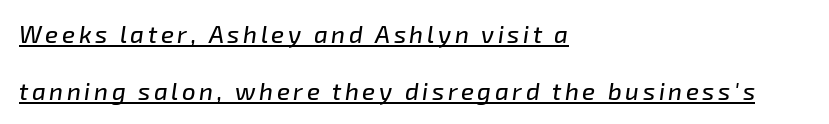
Notice how the passage keeps a crisp vertical edge on the left only. The letters are slanted; this is an italic face. A typesetter would call this leading open, well beyond the default. Compared with undecorated copy, this sample adds a rule below the words.
